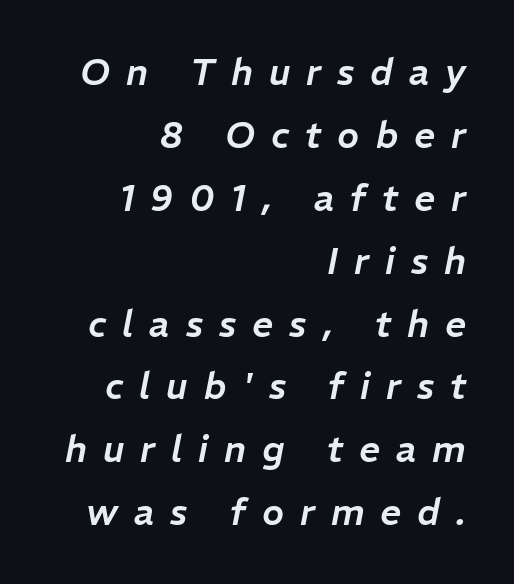
The space directly below the letters is spotless. Think of a printed novel: that variable character pitch is what you see here. Horizontally, the lines are justified to the trailing edge only. This block has exactly the height ordinary leading produces. Each word looks stretched out because of the extra space between its letters.
